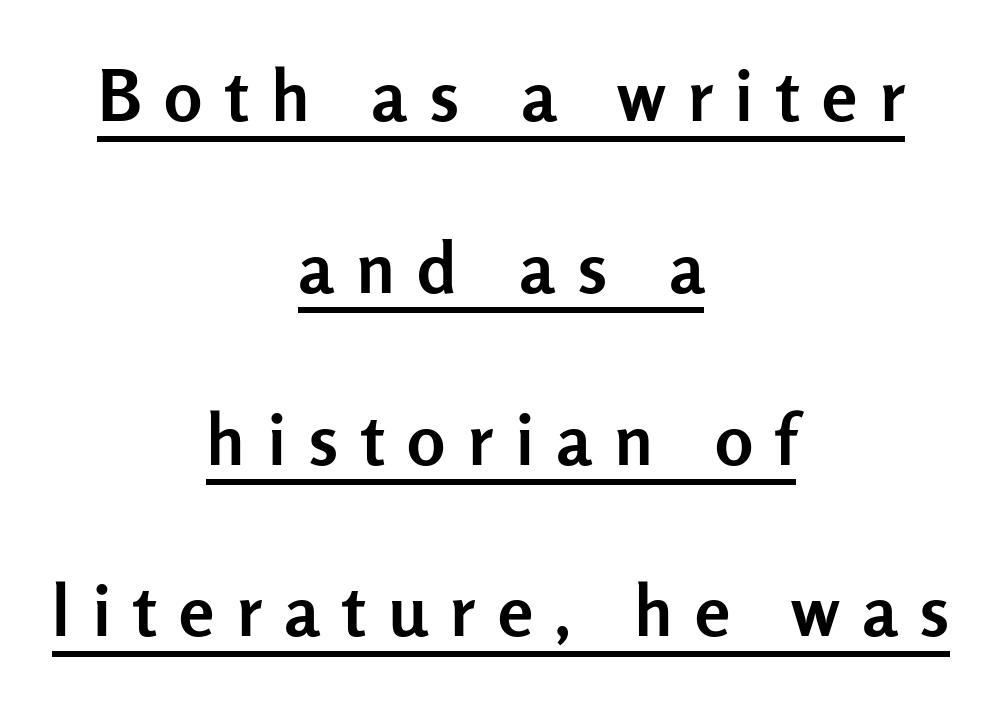
Q: Is the text bold? A: Yes.
Q: Is the text italic (slanted)? A: No, it is upright.
Q: Is the typeface a serif or a sans-serif typeface? A: Sans-serif.
Q: Is the text underlined? A: Yes.
Q: How is the paragraph aligned? A: Centered.
Q: Is the spacing between letters normal or unusually wide? A: Unusually wide.
Q: Is the spacing between lines tight, normal or loose? A: Loose.
Q: Width (condensed, normal, or wide)? A: Normal.
Q: Stroke contrast? A: Low.
Q: x-height? A: Medium.
Q: Monospaced? A: No.
